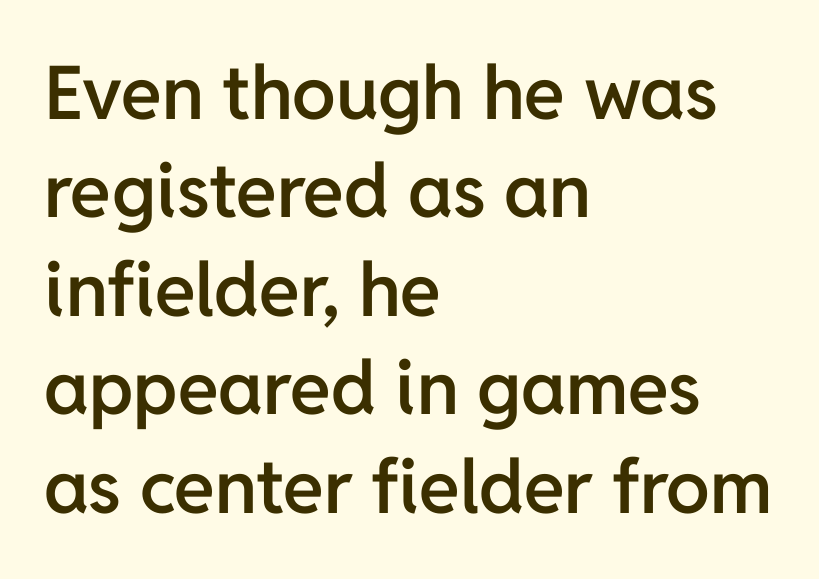
Bare-footed words on every line. This sample has the flowing, uneven cadence of proportional lettering. Inter-character spacing is left at the font's built-in metrics. Line beginnings align vertically; line endings do not. Strokes here are thickened, but only to semibold level.
